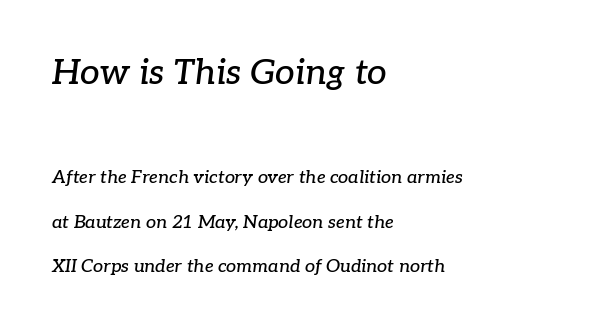
Q: Is the text italic (slanted)? A: Yes, it leans right by about 7 degrees.
Q: Is the typeface a serif or a sans-serif typeface? A: Serif.
Q: Is the text underlined? A: No.
Q: How is the paragraph aligned? A: Left-aligned.
Q: Is the spacing between letters normal or unusually wide? A: Normal.
Q: Is the spacing between lines tight, normal or loose? A: Loose.
Q: Which block of text is set in a larger size, the first (top) or the second (bottom)? A: The first (top) one.
Q: Width (condensed, normal, or wide)? A: Normal.
Q: Stroke contrast? A: Low.
Q: x-height? A: Medium.
Q: Monospaced? A: No.
